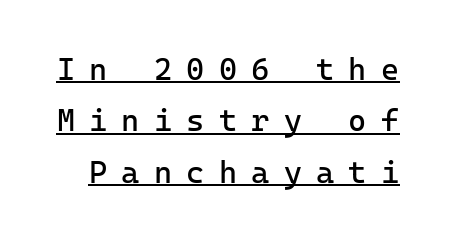
The gaps between neighbouring characters are conspicuously large. Stems and bowls with no extra thickness — not bold. Every stem runs plumb, perpendicular to the baseline. This sample has the even, mechanical cadence of fixed-width lettering.
